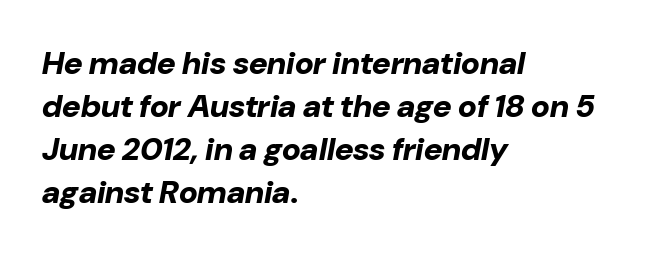
The image shows 32 px bold type, italic (leaning right); set left-aligned, normal line spacing (1.34x), normal letter spacing, not underlined; low stroke contrast and a medium x-height.
